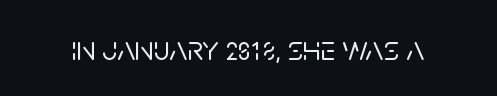
Q: Is the text italic (slanted)? A: No, it is upright.
Q: Is the typeface a serif or a sans-serif typeface? A: Sans-serif.
Q: Is the text underlined? A: No.
Q: Is the spacing between letters normal or unusually wide? A: Normal.
Q: Width (condensed, normal, or wide)? A: Normal.
Q: Stroke contrast? A: Low.
Q: x-height? A: Large.
Q: Monospaced? A: No.
